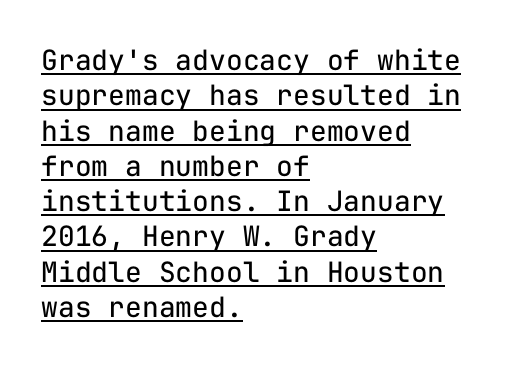
{"serif": "no", "italic": "no", "bold": "no", "weight": "regular", "width": "normal", "stroke_contrast": "low", "x_height": "medium", "monospaced": "yes", "underline": "yes", "align": "left", "line_spacing": "normal", "line_spacing_ratio": 1.26, "letter_spacing": "normal", "letter_spacing_em": 0.0, "glyph_px": 28}
